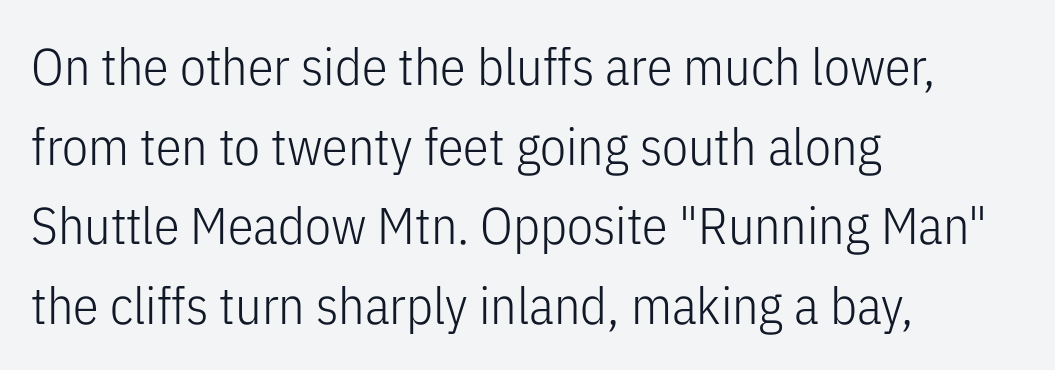
The image shows 52 px light, condensed sans-serif type, upright; set left-aligned, normal line spacing (1.53x), normal letter spacing, not underlined; low stroke contrast and a medium x-height.
